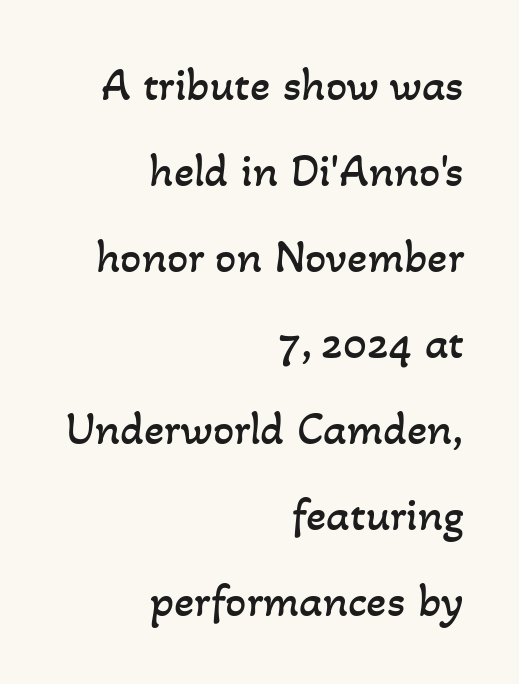
The image shows 47 px regular-weight type; set right-aligned, line spacing 1.83x, normal letter spacing, not underlined; low stroke contrast and a small x-height.
